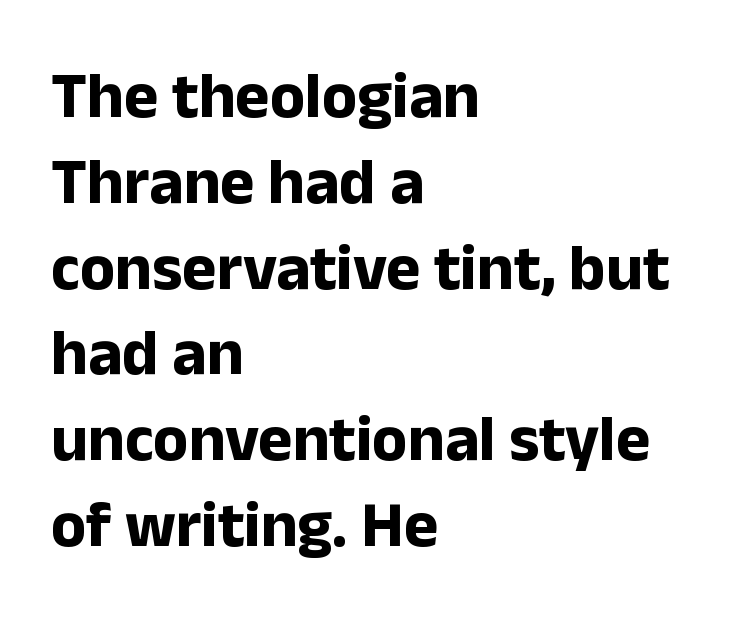
Q: Is the text bold? A: Yes.
Q: Is the text italic (slanted)? A: No, it is upright.
Q: Is the typeface a serif or a sans-serif typeface? A: Sans-serif.
Q: Is the text underlined? A: No.
Q: How is the paragraph aligned? A: Left-aligned.
Q: Is the spacing between letters normal or unusually wide? A: Normal.
Q: Is the spacing between lines tight, normal or loose? A: Normal.
Q: Width (condensed, normal, or wide)? A: Normal.
Q: Stroke contrast? A: Low.
Q: x-height? A: Medium.
Q: Monospaced? A: No.
